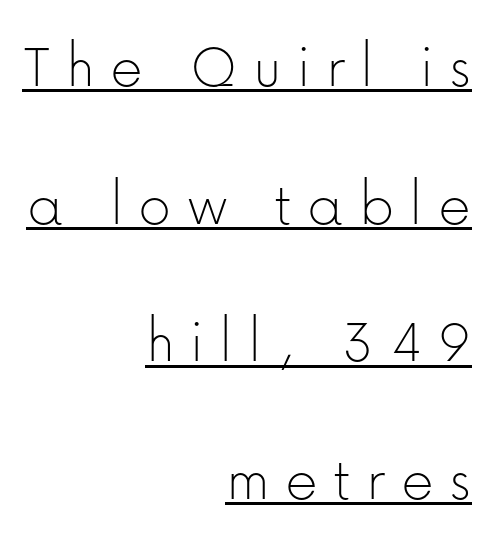
Q: Is the text bold? A: No.
Q: Is the text italic (slanted)? A: No, it is upright.
Q: Is the typeface a serif or a sans-serif typeface? A: Sans-serif.
Q: Is the text underlined? A: Yes.
Q: How is the paragraph aligned? A: Right-aligned.
Q: Is the spacing between letters normal or unusually wide? A: Unusually wide.
Q: Is the spacing between lines tight, normal or loose? A: Loose.
Q: Width (condensed, normal, or wide)? A: Normal.
Q: Stroke contrast? A: Low.
Q: x-height? A: Medium.
Q: Monospaced? A: No.
